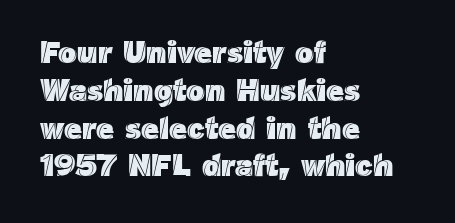
The passage shown is typed in a proportional face where columns would drift. When letters stand straight like this, we call the style roman or upright. Line starts are locked; line ends wander. The specimen omits any rule beneath the text block's lines. Nothing unusual about the tracking: characters are spaced as the font intends.
